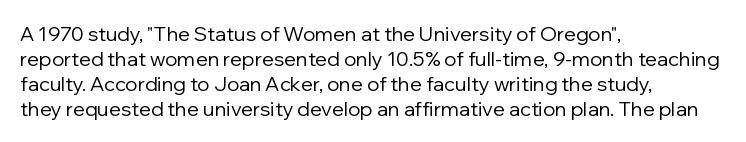
{"italic": "no", "bold": "no", "underline": "no", "align": "left", "line_spacing": "normal", "line_spacing_ratio": 1.25, "letter_spacing": "normal", "letter_spacing_em": 0.0, "glyph_px": 20}
